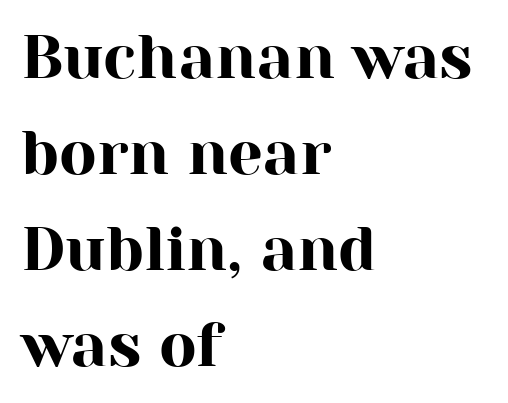
The image shows 62 px serif type, upright; set left-aligned, normal line spacing (1.55x), normal letter spacing, not underlined; high stroke contrast and a medium x-height.
